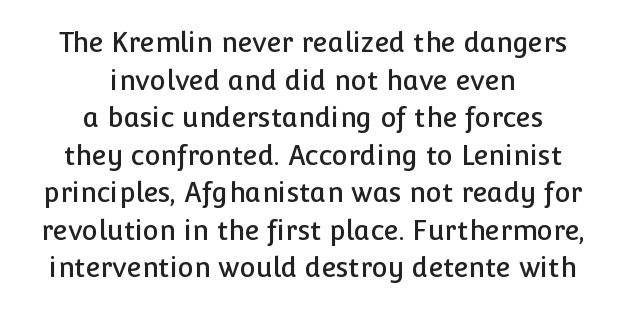
Q: Is the text italic (slanted)? A: No, it is upright.
Q: Is the text underlined? A: No.
Q: How is the paragraph aligned? A: Centered.
Q: Is the spacing between letters normal or unusually wide? A: Normal.
Q: Is the spacing between lines tight, normal or loose? A: Normal.
